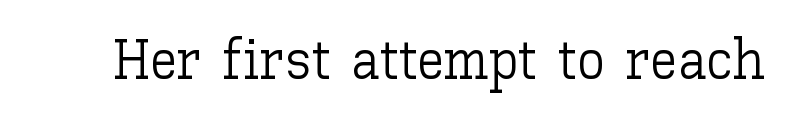
Upright lettering throughout. Looks like regular typesetting: each glyph gets only the width it needs. Inter-character spacing is left at the font's built-in metrics. The letters look calm and open, with moderate or lighter stems. Check under the words: just untouched page.
